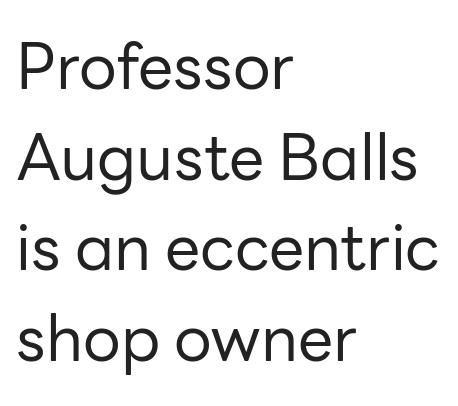
{"serif": "no", "italic": "no", "bold": "no", "weight": "regular", "width": "normal", "stroke_contrast": "low", "x_height": "medium", "monospaced": "no", "underline": "no", "align": "left", "line_spacing": "normal", "line_spacing_ratio": 1.44, "letter_spacing": "normal", "letter_spacing_em": 0.0, "glyph_px": 63}
